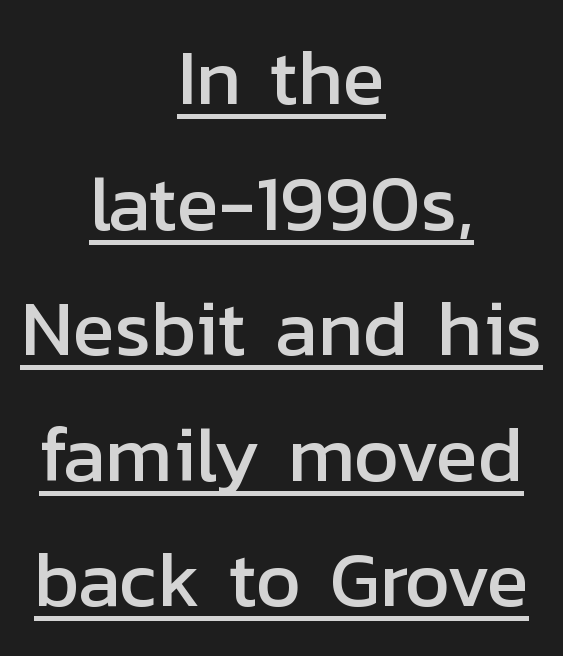
Nothing sits at the stroke ends, so this counts as sans-serif. The typesetter chose a symmetrical, centered arrangement here. Compared with undecorated copy, this sample adds a rule below the words. The line-height multiplier appears to be the usual default.
